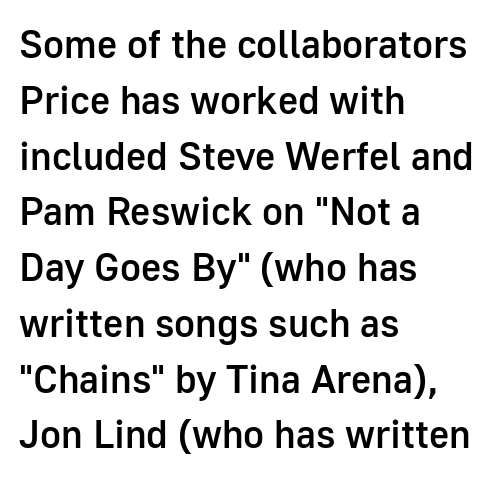
The image shows 39 px semibold sans-serif type, upright; set left-aligned, normal line spacing (1.43x), normal letter spacing, not underlined; low stroke contrast and a medium x-height.
